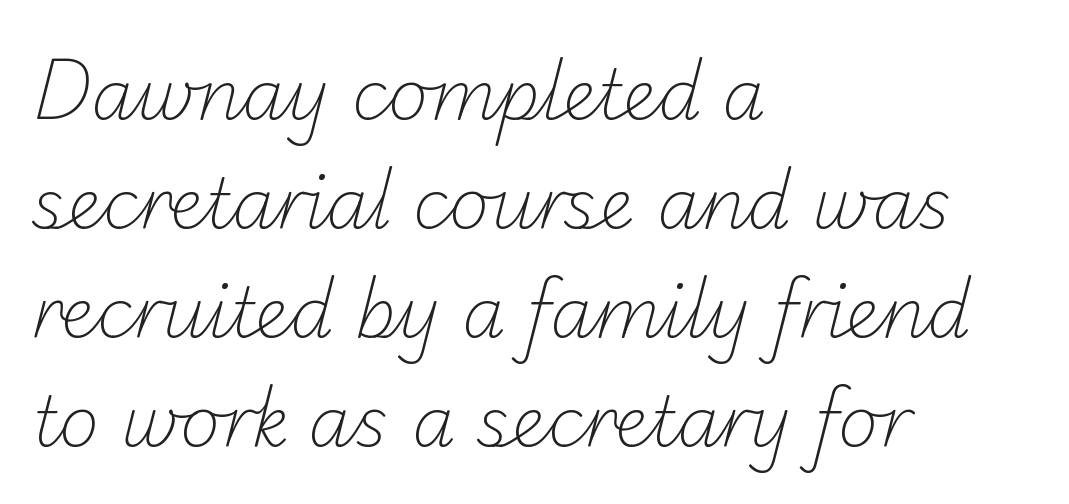
{"serif": "no", "bold": "no", "weight": "light", "width": "normal", "stroke_contrast": "low", "x_height": "small", "monospaced": "no", "underline": "no", "align": "left", "line_spacing": "normal", "line_spacing_ratio": 1.58, "letter_spacing": "normal", "letter_spacing_em": 0.0, "glyph_px": 69}
